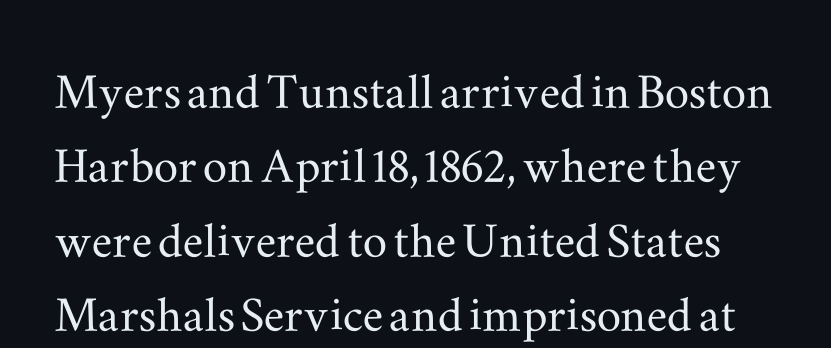
Q: Is the text italic (slanted)? A: No, it is upright.
Q: Is the typeface a serif or a sans-serif typeface? A: Serif.
Q: Is the text underlined? A: No.
Q: Is the spacing between letters normal or unusually wide? A: Normal.
Q: Width (condensed, normal, or wide)? A: Wide.
Q: Stroke contrast? A: Medium.
Q: x-height? A: Small.
Q: Monospaced? A: No.
